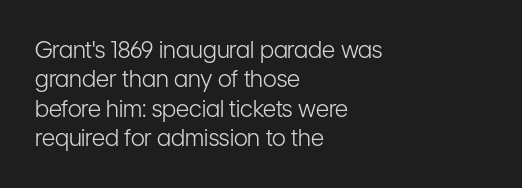
It's the straight-up-and-down kind of type. The face used here is rendered with its standard letterfit. The setting favours the left margin, as ordinary paragraphs usually do. This is not heavy type; no bold has been used. Interline gaps are of average width in this sample.
